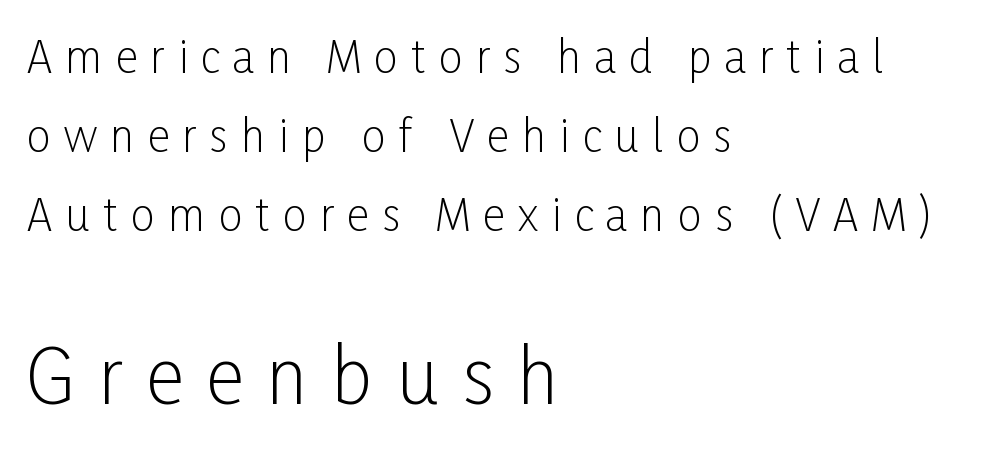
Serif or sans? Sans — the stroke terminals are bare. This is the regular roman posture of the typeface. These lines are rendered in a variable-pitch font. Caption: face not bold, strokes unweighted. Anything drawn beneath the words? Only blank space.
